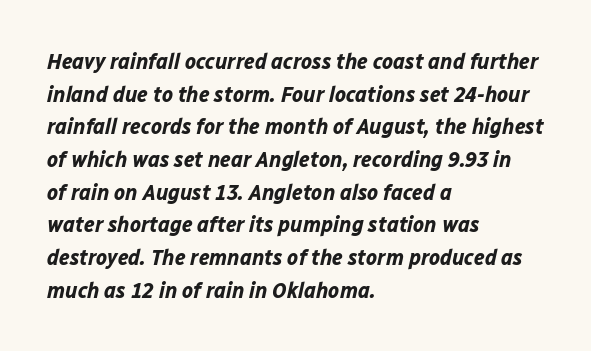
How are the letters spaced? Ordinarily, with no added tracking. Beneath every word, the page is bare. Is the block centered? No — it sits flush against the left margin. Rows of type keep a routine distance in the vertical direction. The characters look thick and weighty, a clear bold.
